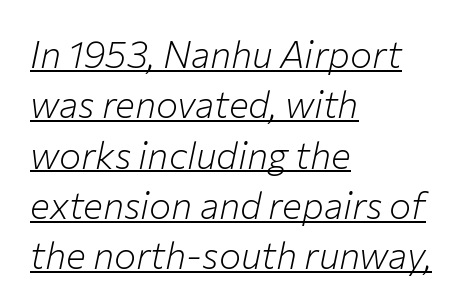
Evenly set lines give the paragraph a standard silhouette. These lines are rendered in a variable-pitch font. These lines keep a tight, regular rhythm from letter to letter. Weight class: somewhere from thin through regular. Visually the block forms a straight wall on the left and a jagged coastline on the right.
